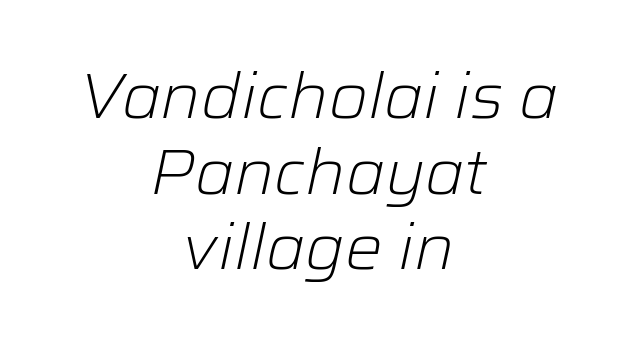
The weight tops out at a normal text grade. Clear beneath every line of the passage. This sample is center-justified, so both line endings float freely. Nothing unusual about the tracking: characters are spaced as the font intends. These lines are rendered in a variable-pitch font.
